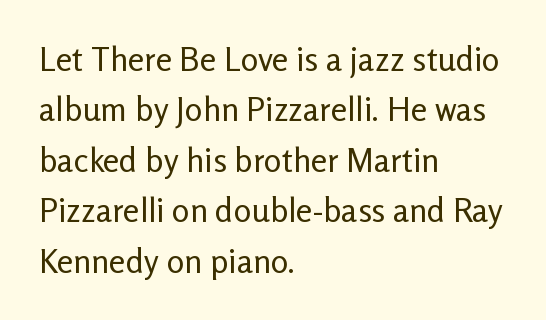
{"serif": "no", "italic": "no", "bold": "no", "weight": "regular", "width": "normal", "stroke_contrast": "low", "x_height": "medium", "monospaced": "no", "underline": "no", "align": "left", "line_spacing": "normal", "line_spacing_ratio": 1.53, "letter_spacing": "normal", "letter_spacing_em": 0.0, "glyph_px": 33}
